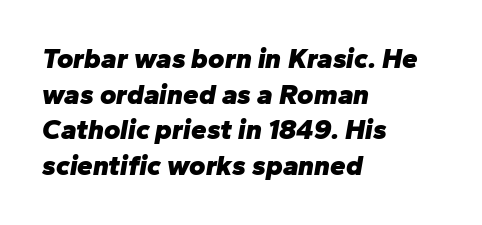
Q: Is the text bold? A: Yes.
Q: Is the text italic (slanted)? A: Yes, it leans right by about 10 degrees.
Q: Is the text underlined? A: No.
Q: How is the paragraph aligned? A: Left-aligned.
Q: Is the spacing between letters normal or unusually wide? A: Normal.
Q: Is the spacing between lines tight, normal or loose? A: Normal.
Q: Width (condensed, normal, or wide)? A: Normal.
Q: Stroke contrast? A: Low.
Q: x-height? A: Medium.
Q: Monospaced? A: No.
